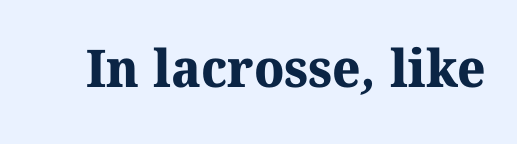
The image shows 52 px bold serif type; set normal letter spacing, not underlined; medium stroke contrast and a medium x-height.
